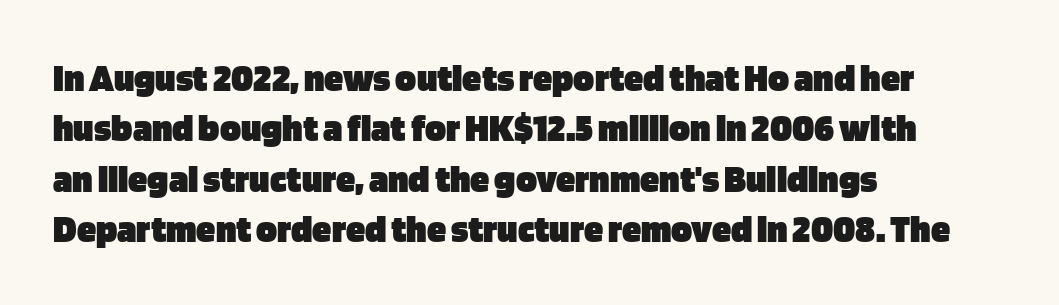
{"serif": "no", "italic": "no", "bold": "yes", "weight": "heavy", "width": "normal", "stroke_contrast": "low", "x_height": "large", "monospaced": "no", "underline": "no", "align": "left", "line_spacing": "normal", "line_spacing_ratio": 1.29, "letter_spacing": "normal", "letter_spacing_em": 0.0, "glyph_px": 39}
